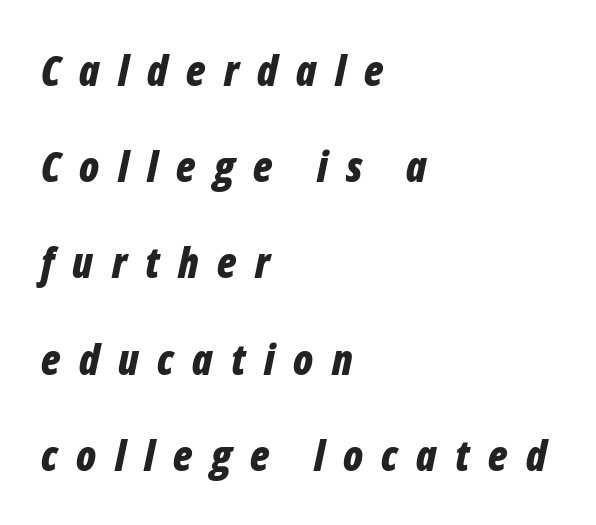
Spacing between characters has been opened up far beyond the box default. The rendering applies a slant to the glyphs. Set as a true bold cut, around the 700 mark. Character widths vary here, with narrow letters taking less room than wide ones.
